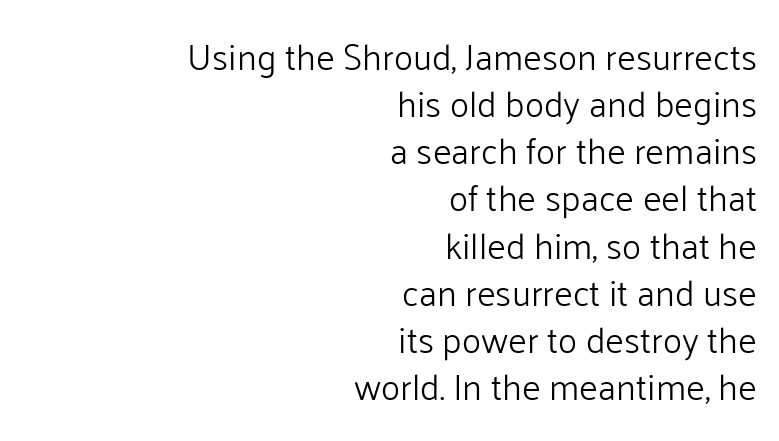
{"serif": "no", "italic": "no", "bold": "no", "weight": "light", "width": "normal", "stroke_contrast": "low", "x_height": "medium", "monospaced": "no", "underline": "no", "align": "right", "line_spacing": "normal", "line_spacing_ratio": 1.31, "letter_spacing": "normal", "letter_spacing_em": 0.0, "glyph_px": 36}
